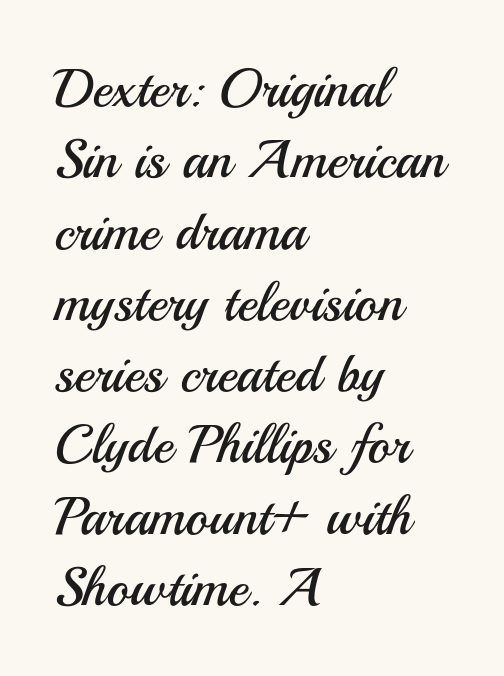
{"serif": "no", "bold": "no", "weight": "regular", "width": "normal", "stroke_contrast": "medium", "x_height": "small", "monospaced": "no", "underline": "no", "align": "left", "line_spacing": "normal", "line_spacing_ratio": 1.32, "letter_spacing": "normal", "letter_spacing_em": 0.0, "glyph_px": 54}
